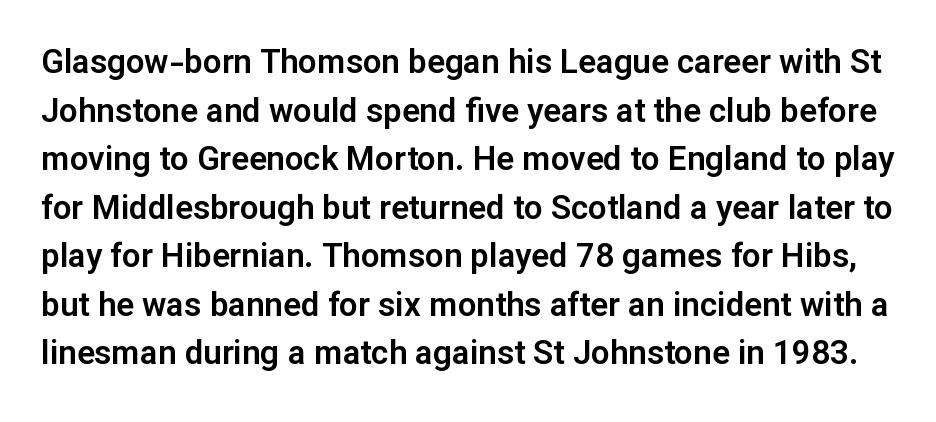
Q: Is the text italic (slanted)? A: No, it is upright.
Q: Is the typeface a serif or a sans-serif typeface? A: Sans-serif.
Q: Is the text underlined? A: No.
Q: Is the spacing between letters normal or unusually wide? A: Normal.
Q: Is the spacing between lines tight, normal or loose? A: Normal.
Q: Width (condensed, normal, or wide)? A: Normal.
Q: Stroke contrast? A: Low.
Q: x-height? A: Medium.
Q: Monospaced? A: No.
